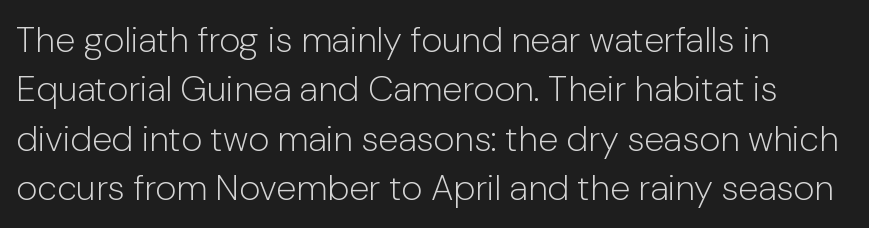
Q: Is the text bold? A: No.
Q: Is the text italic (slanted)? A: No, it is upright.
Q: Is the typeface a serif or a sans-serif typeface? A: Sans-serif.
Q: Is the text underlined? A: No.
Q: How is the paragraph aligned? A: Left-aligned.
Q: Is the spacing between letters normal or unusually wide? A: Normal.
Q: Is the spacing between lines tight, normal or loose? A: Normal.
Q: Width (condensed, normal, or wide)? A: Normal.
Q: Stroke contrast? A: Low.
Q: x-height? A: Medium.
Q: Monospaced? A: No.
